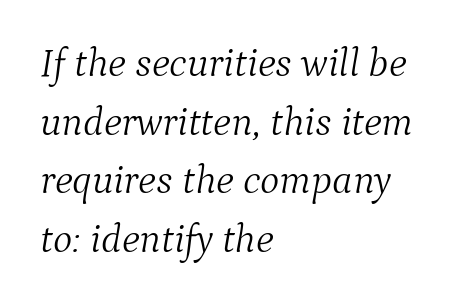
Q: Is the text bold? A: No.
Q: Is the text italic (slanted)? A: Yes, it leans right by about 9 degrees.
Q: Is the typeface a serif or a sans-serif typeface? A: Serif.
Q: Is the text underlined? A: No.
Q: How is the paragraph aligned? A: Left-aligned.
Q: Is the spacing between letters normal or unusually wide? A: Normal.
Q: Is the spacing between lines tight, normal or loose? A: Normal.
Q: Width (condensed, normal, or wide)? A: Normal.
Q: Stroke contrast? A: Medium.
Q: x-height? A: Medium.
Q: Monospaced? A: No.
